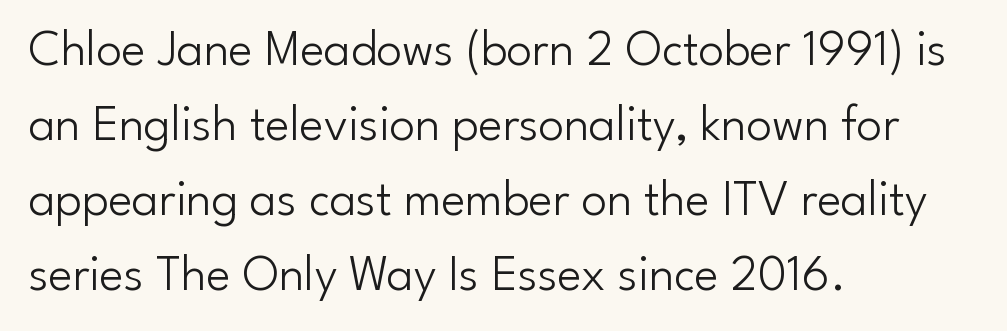
Q: Is the text bold? A: No.
Q: Is the text italic (slanted)? A: No, it is upright.
Q: Is the typeface a serif or a sans-serif typeface? A: Sans-serif.
Q: Is the text underlined? A: No.
Q: How is the paragraph aligned? A: Left-aligned.
Q: Is the spacing between letters normal or unusually wide? A: Normal.
Q: Is the spacing between lines tight, normal or loose? A: Normal.
Q: Width (condensed, normal, or wide)? A: Normal.
Q: Stroke contrast? A: Low.
Q: x-height? A: Small.
Q: Monospaced? A: No.
